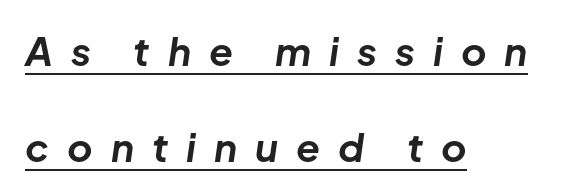
Q: Is the text bold? A: Yes.
Q: Is the text italic (slanted)? A: Yes, it leans right by about 8 degrees.
Q: Is the text underlined? A: Yes.
Q: How is the paragraph aligned? A: Left-aligned.
Q: Is the spacing between letters normal or unusually wide? A: Unusually wide.
Q: Is the spacing between lines tight, normal or loose? A: Loose.
Q: Width (condensed, normal, or wide)? A: Normal.
Q: Stroke contrast? A: Low.
Q: x-height? A: Medium.
Q: Monospaced? A: No.
